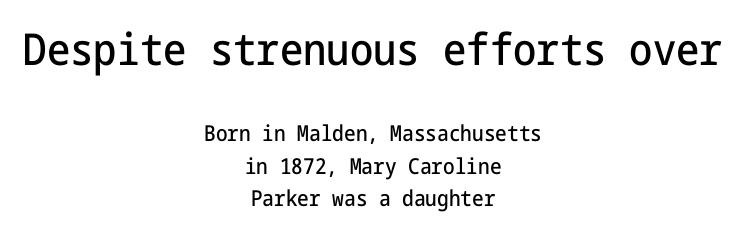
Q: Is the text italic (slanted)? A: No, it is upright.
Q: Is the typeface a serif or a sans-serif typeface? A: Sans-serif.
Q: Is the text underlined? A: No.
Q: How is the paragraph aligned? A: Centered.
Q: Is the spacing between letters normal or unusually wide? A: Normal.
Q: Is the spacing between lines tight, normal or loose? A: Normal.
Q: Which block of text is set in a larger size, the first (top) or the second (bottom)? A: The first (top) one.
Q: Width (condensed, normal, or wide)? A: Condensed.
Q: Stroke contrast? A: Low.
Q: x-height? A: Medium.
